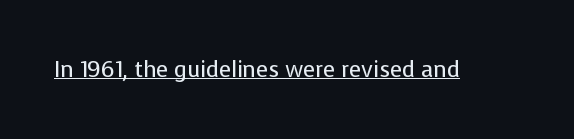
Does a line run under the words? Yes, clearly. Each word holds together tightly as a unit, with standard inter-letter gaps. When letters stand straight like this, we call the style roman or upright. Compared with a typical body face, this is equally light or lighter still.
